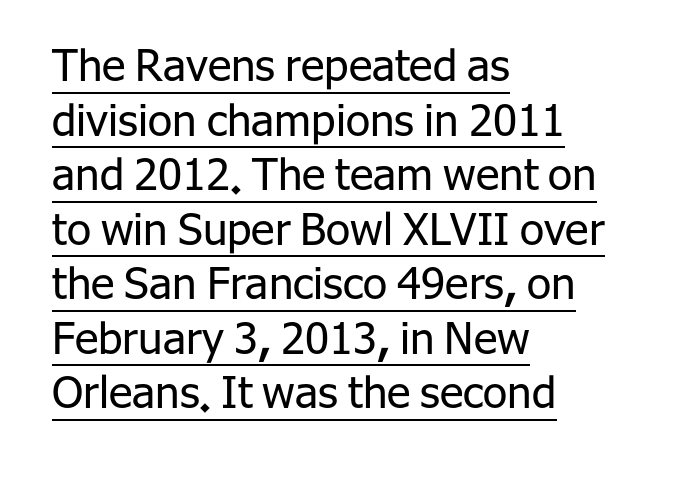
The image shows 44 px regular-weight sans-serif type, upright; set left-aligned, line spacing 1.24x, normal letter spacing, underlined; low stroke contrast and a medium x-height.
